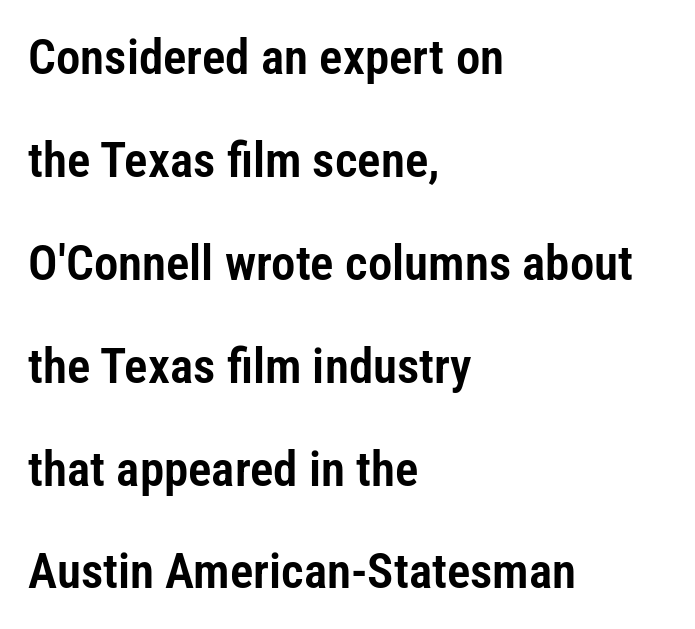
Is there much room between lines? Yes — plenty of vertical air separates them. Think of a printed novel: that variable character pitch is what you see here. Ascenders rise straight up at ninety degrees. The compositor pushed each line to the left boundary. Check under the words: just untouched page. The characters display no serif detailing; their extremities are plain.
